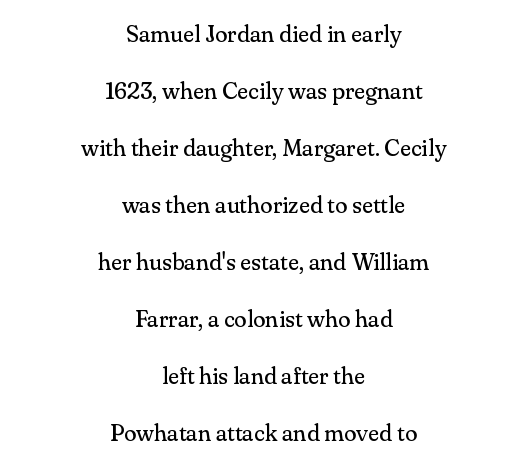
Q: Is the text bold? A: No.
Q: Is the text italic (slanted)? A: No, it is upright.
Q: Is the text underlined? A: No.
Q: How is the paragraph aligned? A: Centered.
Q: Is the spacing between letters normal or unusually wide? A: Normal.
Q: Is the spacing between lines tight, normal or loose? A: Loose.
